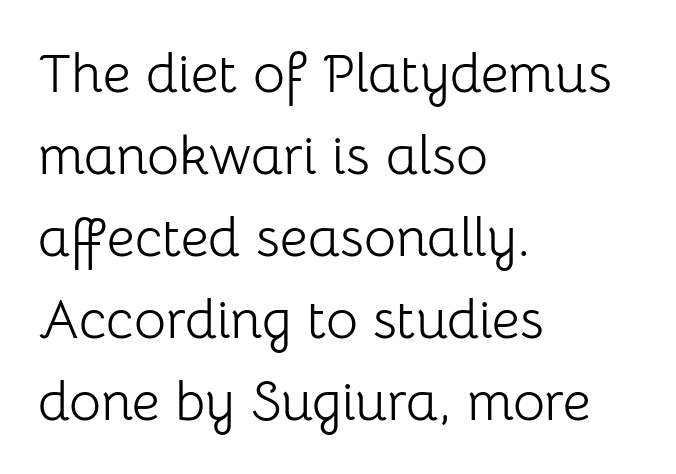
The image shows 55 px light sans-serif type, upright; set left-aligned, normal line spacing (1.49x), normal letter spacing, not underlined; low stroke contrast and a medium x-height.
